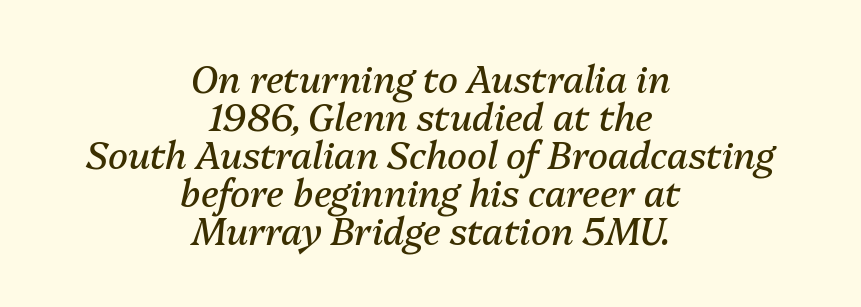
{"italic": "yes", "lean": "right", "slant_degrees": 13, "bold": "no", "weight": "regular", "width": "normal", "stroke_contrast": "medium", "x_height": "medium", "monospaced": "no", "underline": "no", "align": "center", "line_spacing": "tight", "line_spacing_ratio": 1.03, "letter_spacing": "normal", "letter_spacing_em": 0.0, "glyph_px": 37}
